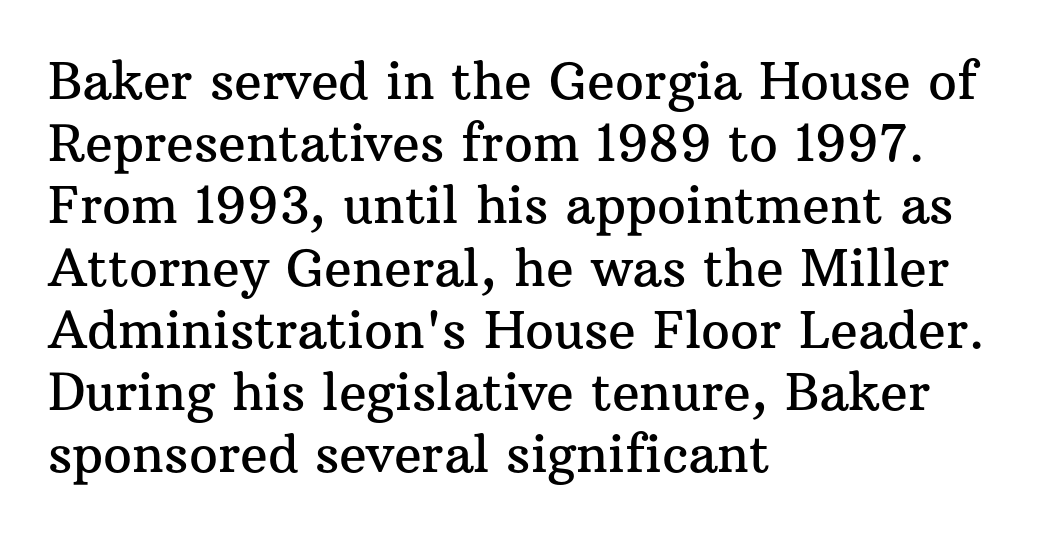
The image shows 51 px serif type, upright; set left-aligned, line spacing 1.22x, normal letter spacing, not underlined; medium stroke contrast and a medium x-height.
